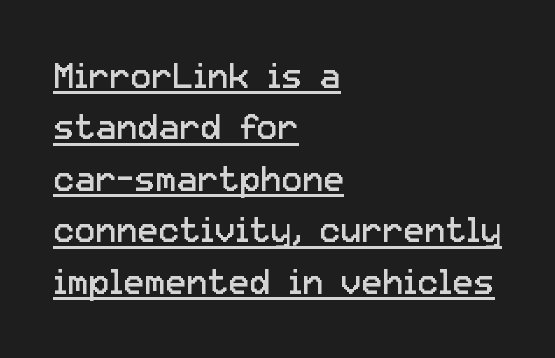
{"serif": "no", "italic": "no", "bold": "no", "weight": "regular", "width": "normal", "stroke_contrast": "low", "x_height": "medium", "monospaced": "no", "underline": "yes", "align": "left", "line_spacing": "normal", "line_spacing_ratio": 1.47, "letter_spacing": "normal", "letter_spacing_em": 0.0, "glyph_px": 35}
